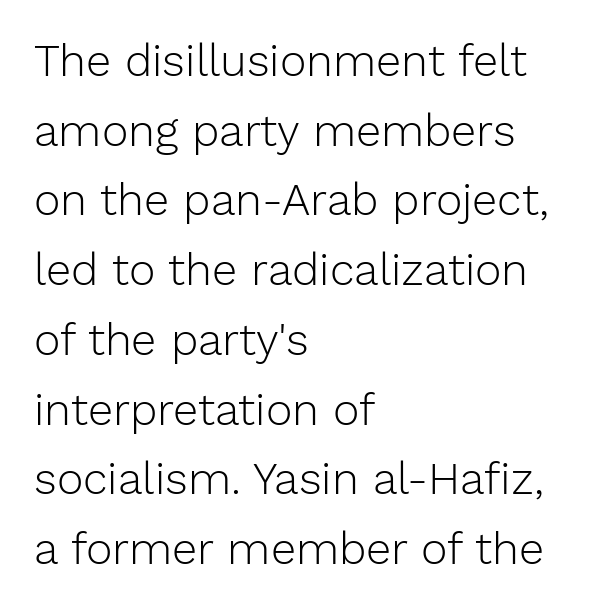
{"serif": "no", "italic": "no", "bold": "no", "weight": "light", "width": "normal", "stroke_contrast": "low", "x_height": "medium", "monospaced": "no", "underline": "no", "align": "left", "line_spacing": "normal", "line_spacing_ratio": 1.55, "letter_spacing": "normal", "letter_spacing_em": 0.0, "glyph_px": 45}
